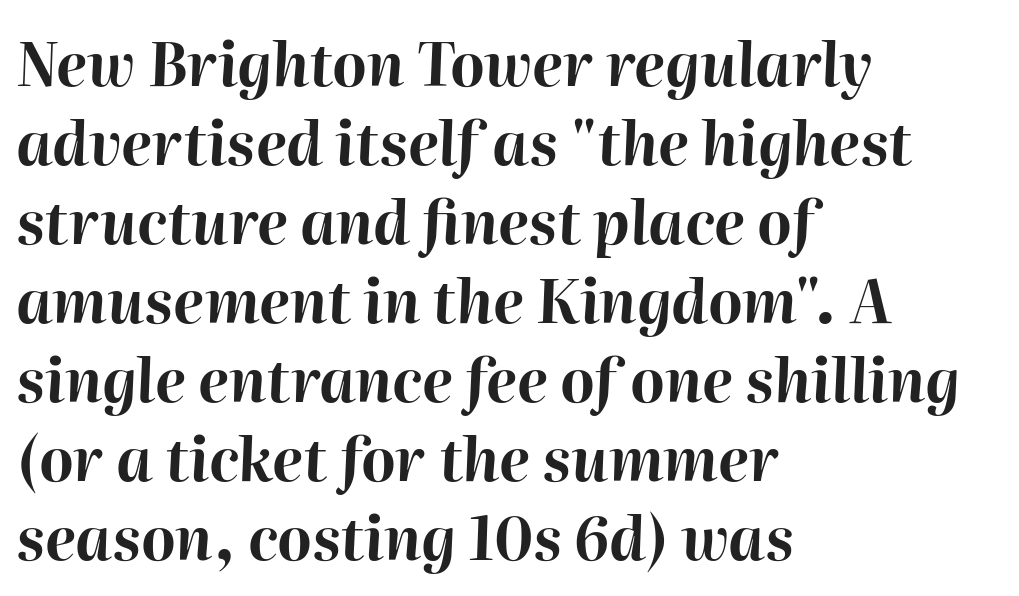
{"italic": "yes", "lean": "right", "slant_degrees": 2, "bold": "yes", "weight": "bold", "width": "normal", "stroke_contrast": "high", "x_height": "medium", "monospaced": "no", "underline": "no", "align": "left", "line_spacing": "normal", "line_spacing_ratio": 1.34, "letter_spacing": "normal", "letter_spacing_em": 0.0, "glyph_px": 59}
